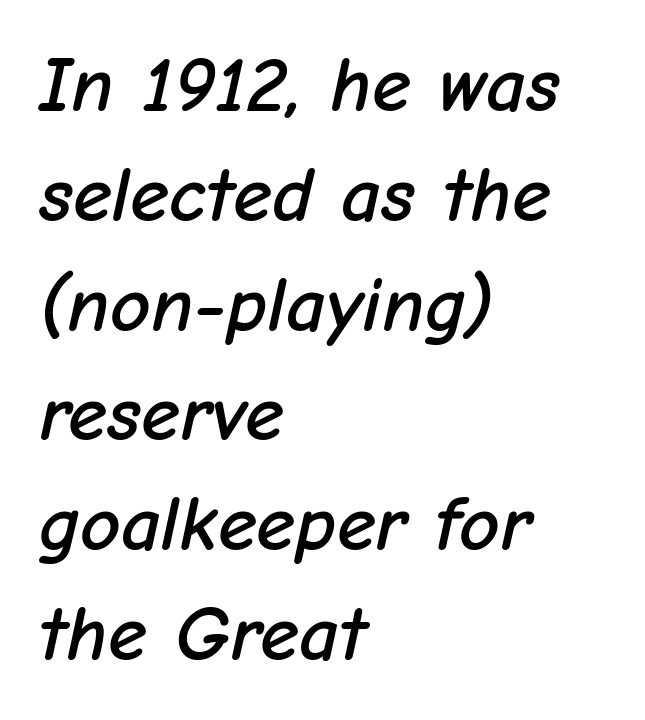
Q: Is the text italic (slanted)? A: Yes, it leans right by about 12 degrees.
Q: Is the text underlined? A: No.
Q: How is the paragraph aligned? A: Left-aligned.
Q: Is the spacing between letters normal or unusually wide? A: Normal.
Q: Is the spacing between lines tight, normal or loose? A: Normal.
Q: Width (condensed, normal, or wide)? A: Normal.
Q: Stroke contrast? A: Low.
Q: x-height? A: Medium.
Q: Monospaced? A: No.
